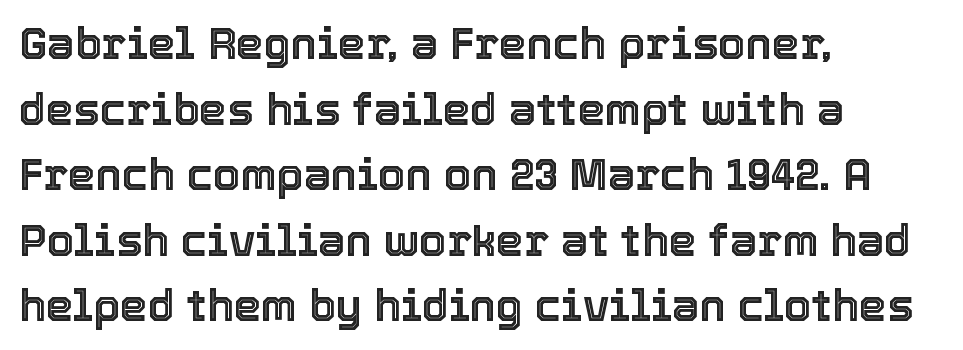
{"italic": "no", "width": "normal", "x_height": "medium", "monospaced": "no", "underline": "no", "align": "left", "line_spacing": "normal", "line_spacing_ratio": 1.49, "letter_spacing": "normal", "letter_spacing_em": 0.0, "glyph_px": 44}
